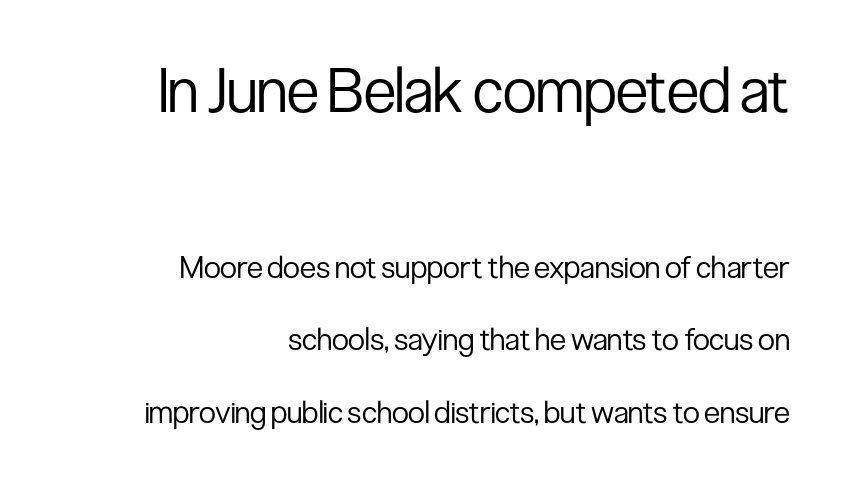
Here the designer chose a conventional face with non-uniform glyph widths. The block of text is sparse from top to bottom, with ample space between rows. In this sample the first text group is rendered at the bigger scale. In terms of posture, this sample is upright.
